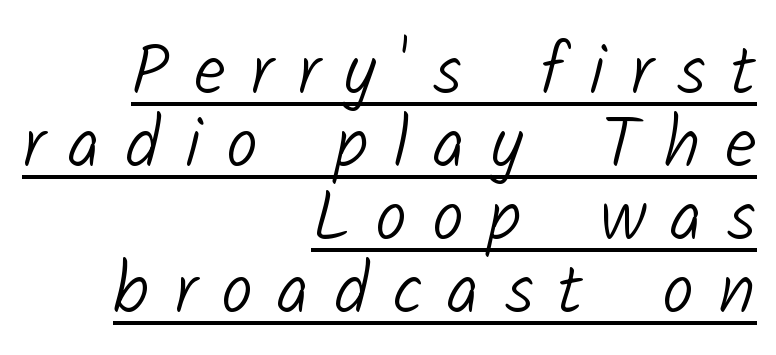
Q: Is the text bold? A: No.
Q: Is the typeface a serif or a sans-serif typeface? A: Sans-serif.
Q: Is the text underlined? A: Yes.
Q: How is the paragraph aligned? A: Right-aligned.
Q: Is the spacing between letters normal or unusually wide? A: Unusually wide.
Q: Is the spacing between lines tight, normal or loose? A: Tight.
Q: Width (condensed, normal, or wide)? A: Normal.
Q: Stroke contrast? A: Low.
Q: x-height? A: Medium.
Q: Monospaced? A: No.
